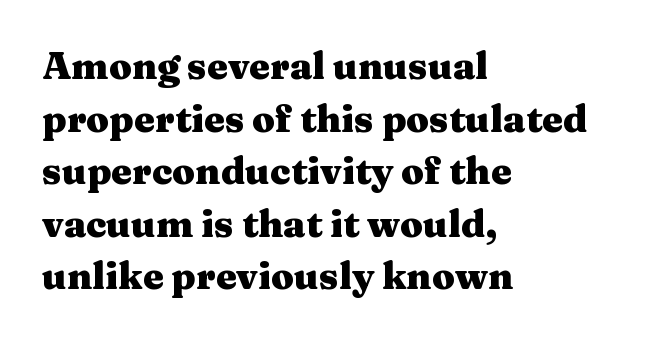
{"serif": "yes", "italic": "no", "bold": "yes", "weight": "heavy", "width": "wide", "stroke_contrast": "medium", "x_height": "medium", "monospaced": "no", "underline": "no", "align": "left", "line_spacing": "normal", "line_spacing_ratio": 1.42, "letter_spacing": "normal", "letter_spacing_em": 0.0, "glyph_px": 37}
